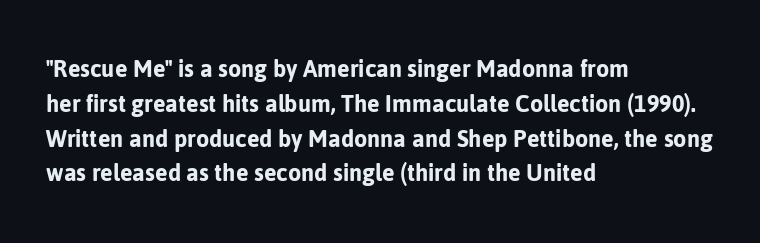
Students, observe: this is what conventionally led text looks like. This sample uses plain, unmodified letter spacing. Nobody drew a line under any word here. The typesetter chose a ragged-right arrangement here. Style check: upright.
